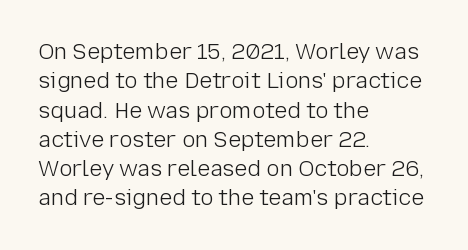
Caption: face not bold, strokes unweighted. Whoever set this chose a conventional vertical rhythm. This sample uses plain, unmodified letter spacing. The lettering stays uniformly vertical, giving the passage a roman look. Rule under the text: the space is simply empty.
